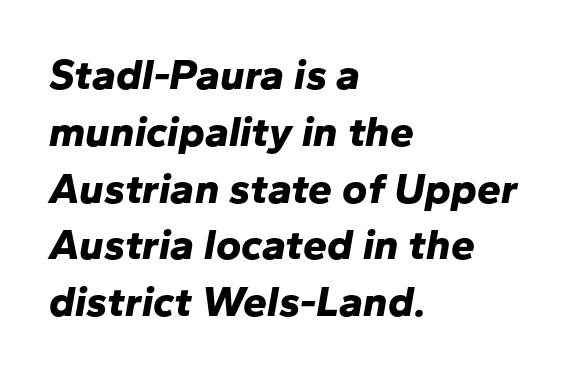
Each word holds together tightly as a unit, with standard inter-letter gaps. These lines are rendered in a variable-pitch font. The typesetter chose a ragged-right arrangement here. This sample keeps an unexceptional amount of space between lines. Set as a true bold cut, around the 700 mark.
